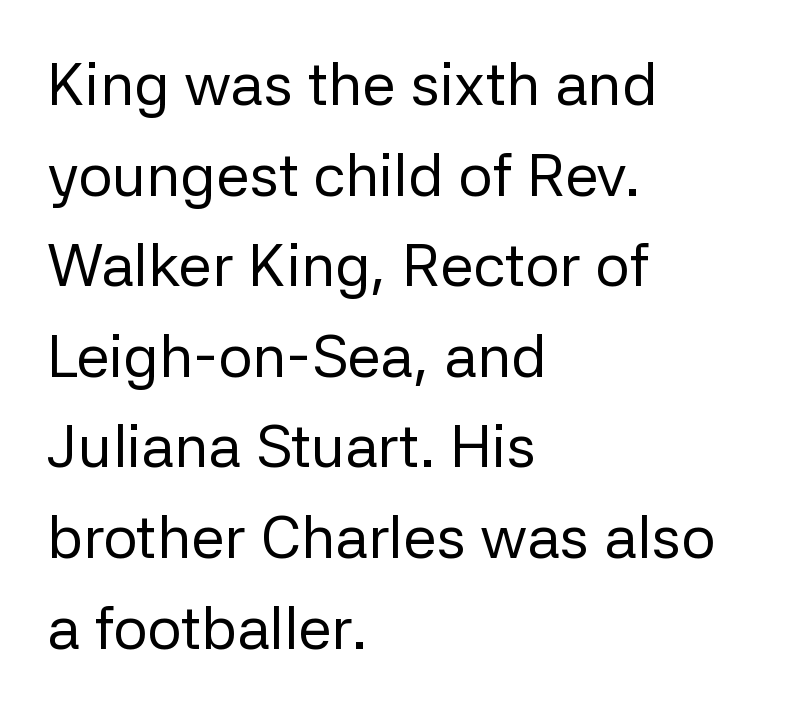
{"serif": "no", "italic": "no", "bold": "no", "weight": "regular", "width": "normal", "stroke_contrast": "low", "x_height": "medium", "monospaced": "no", "underline": "no", "align": "left", "line_spacing": "normal", "line_spacing_ratio": 1.51, "letter_spacing": "normal", "letter_spacing_em": 0.0, "glyph_px": 60}
